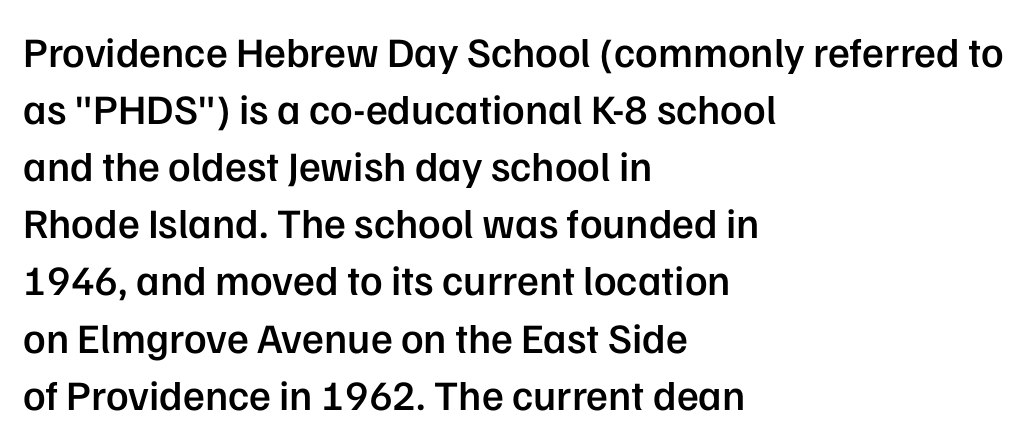
{"serif": "no", "italic": "no", "bold": "semi", "weight": "semibold", "width": "normal", "stroke_contrast": "low", "x_height": "medium", "monospaced": "no", "underline": "no", "align": "left", "line_spacing": "normal", "line_spacing_ratio": 1.36, "letter_spacing": "normal", "letter_spacing_em": 0.0, "glyph_px": 42}
